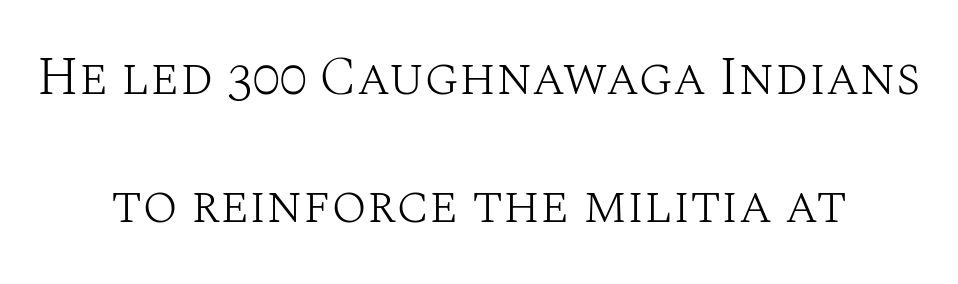
Rendered with straight, roman letterforms. The rendering uses a large line-height, opening up the rows. The passage shown is typed in a proportional face where columns would drift. Yep, those are serifs on the letters. Caption: standard tracking, unaltered.
